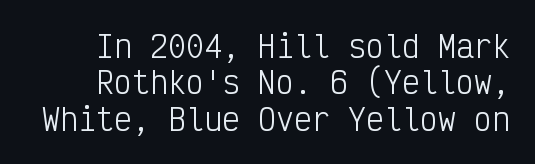
Q: Is the text bold? A: No.
Q: Is the text italic (slanted)? A: No, it is upright.
Q: Is the typeface a serif or a sans-serif typeface? A: Sans-serif.
Q: Is the text underlined? A: No.
Q: Is the spacing between letters normal or unusually wide? A: Normal.
Q: Width (condensed, normal, or wide)? A: Condensed.
Q: Stroke contrast? A: Low.
Q: x-height? A: Medium.
Q: Monospaced? A: Yes.
